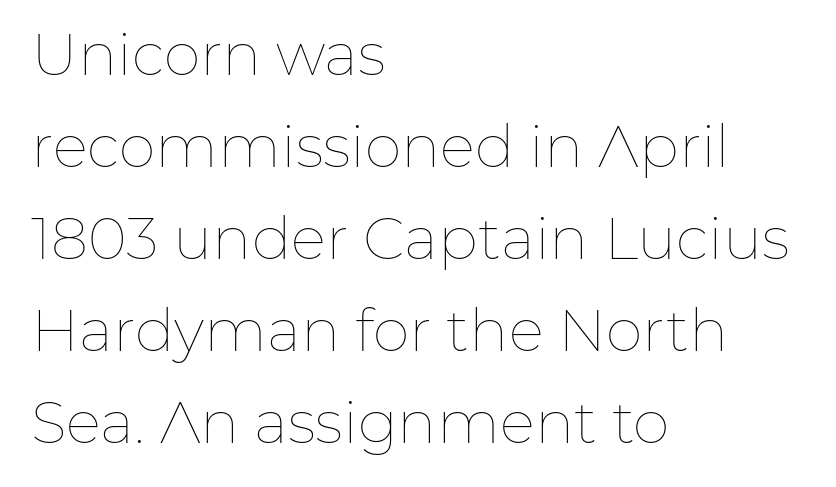
The image shows 59 px thin type, upright; set left-aligned, normal line spacing (1.56x), normal letter spacing, not underlined; low stroke contrast and a medium x-height.
